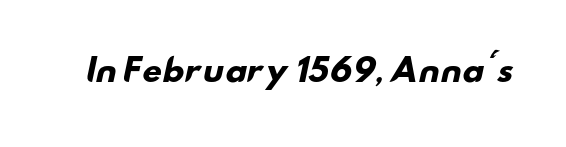
{"serif": "no", "bold": "yes", "weight": "heavy", "width": "wide", "stroke_contrast": "low", "x_height": "small", "monospaced": "no", "underline": "no", "letter_spacing": "normal", "letter_spacing_em": 0.0, "glyph_px": 31}
